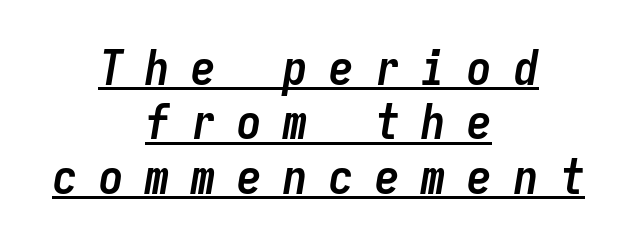
{"italic": "yes", "lean": "right", "slant_degrees": 9, "bold": "yes", "weight": "semibold", "width": "condensed", "stroke_contrast": "low", "x_height": "medium", "monospaced": "yes", "underline": "yes", "align": "center", "line_spacing": "tight", "line_spacing_ratio": 1.11, "letter_spacing": "wide", "letter_spacing_em": 0.44, "glyph_px": 49}
